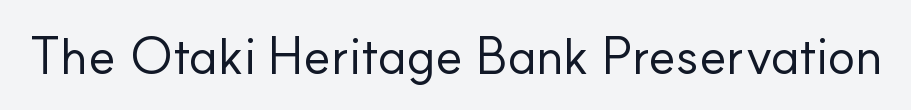
The image shows 52 px regular-weight sans-serif type, upright; set normal letter spacing, not underlined; low stroke contrast and a small x-height.
